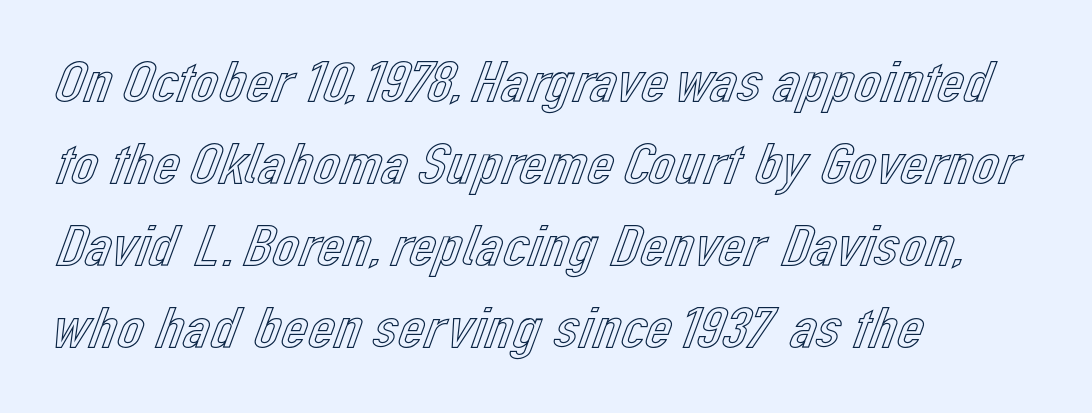
Q: Is the text italic (slanted)? A: Yes.
Q: Is the text underlined? A: No.
Q: How is the paragraph aligned? A: Left-aligned.
Q: Is the spacing between letters normal or unusually wide? A: Normal.
Q: Is the spacing between lines tight, normal or loose? A: Normal.
Q: Width (condensed, normal, or wide)? A: Normal.
Q: x-height? A: Medium.
Q: Monospaced? A: No.
